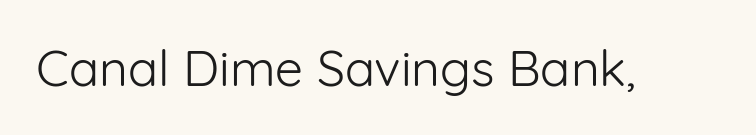
Stroke mass is kept to a normal reading level or below. Has an underline been added? It has not. This sample uses plain, unmodified letter spacing. Vertical strokes here are truly vertical.
